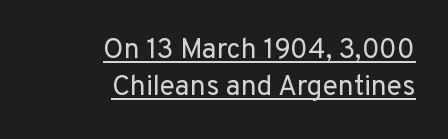
The image shows 28 px regular-weight sans-serif type, upright; set right-aligned, normal line spacing (1.32x), normal letter spacing, underlined; low stroke contrast and a medium x-height.
